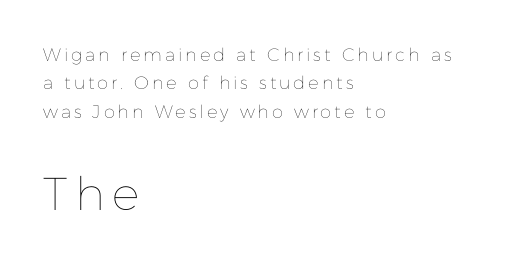
The image shows 46 px thin type, upright; set left-aligned, normal line spacing (1.57x), not underlined; the second (bottom) block is 2.56x larger; low stroke contrast and a medium x-height.
